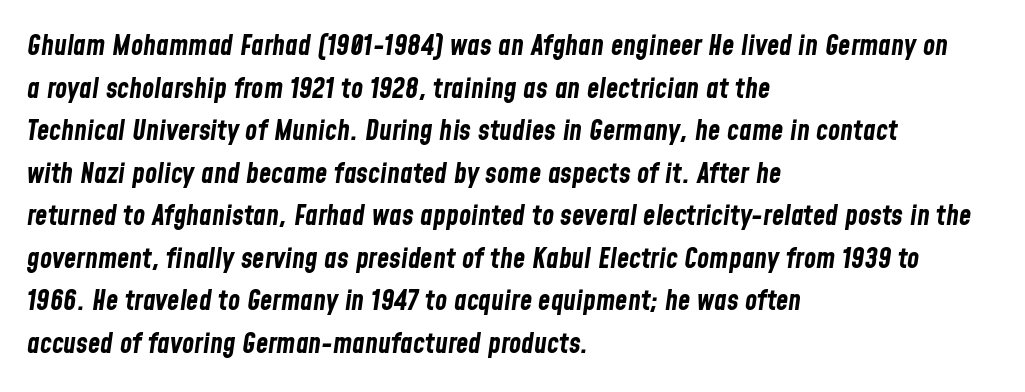
Q: Is the text bold? A: Yes.
Q: Is the text italic (slanted)? A: Yes, it leans right by about 8 degrees.
Q: Is the text underlined? A: No.
Q: How is the paragraph aligned? A: Left-aligned.
Q: Is the spacing between letters normal or unusually wide? A: Normal.
Q: Is the spacing between lines tight, normal or loose? A: Normal.
Q: Width (condensed, normal, or wide)? A: Condensed.
Q: Stroke contrast? A: Low.
Q: x-height? A: Medium.
Q: Monospaced? A: No.
